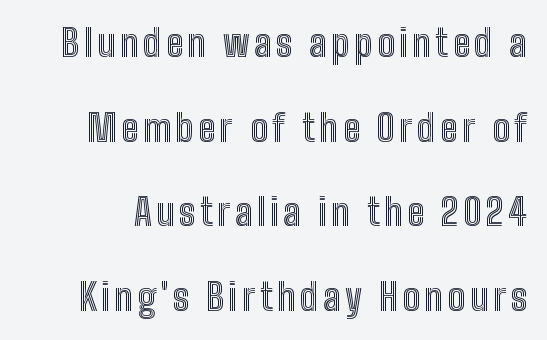
The image shows 37 px condensed type, upright; set loose line spacing (2.29x), not underlined; a medium x-height.
